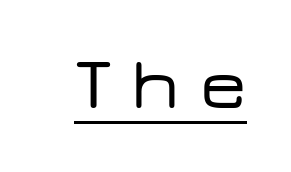
{"serif": "no", "italic": "no", "width": "wide", "stroke_contrast": "low", "x_height": "medium", "monospaced": "no", "underline": "yes", "letter_spacing": "wide", "letter_spacing_em": 0.27, "glyph_px": 73}
